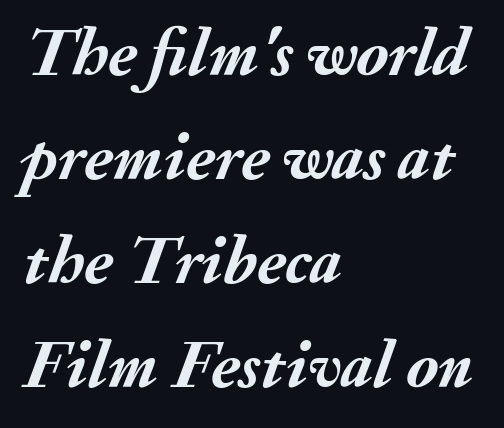
{"italic": "yes", "lean": "right", "slant_degrees": 20, "bold": "yes", "weight": "semibold", "width": "normal", "stroke_contrast": "medium", "x_height": "small", "monospaced": "no", "underline": "no", "align": "left", "line_spacing": "normal", "line_spacing_ratio": 1.53, "letter_spacing": "normal", "letter_spacing_em": 0.0, "glyph_px": 68}
